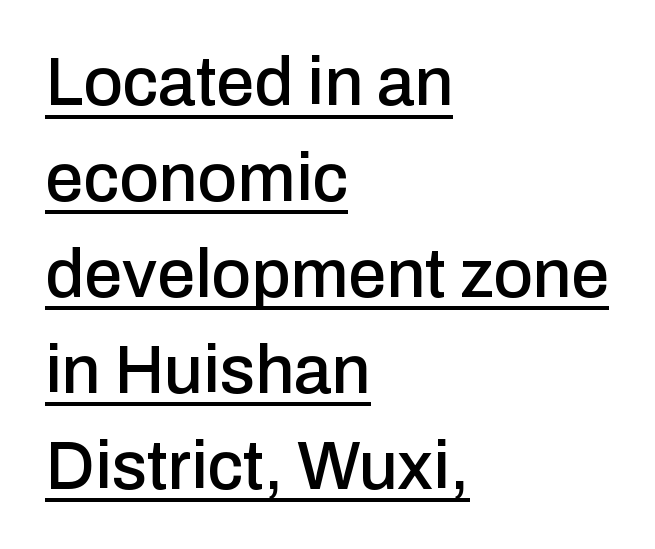
This rendering leaves character spacing at its baseline value. The characters display no serif detailing; their extremities are plain. Proportional: the letters do not fall into vertical columns. Quick note: underline on. Does the lettering tilt? It doesn't — this is upright. Each line starts at the same left margin while the right side varies.
